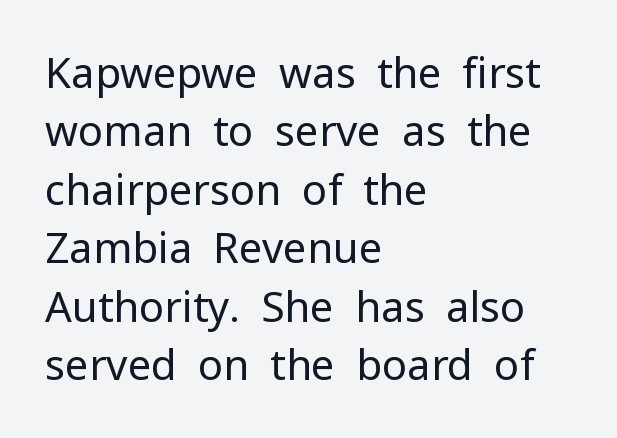
{"serif": "no", "italic": "no", "bold": "no", "weight": "regular", "width": "normal", "stroke_contrast": "low", "x_height": "medium", "monospaced": "no", "underline": "no", "align": "left", "line_spacing": "normal", "line_spacing_ratio": 1.39, "letter_spacing": "normal", "letter_spacing_em": 0.0, "glyph_px": 42}
